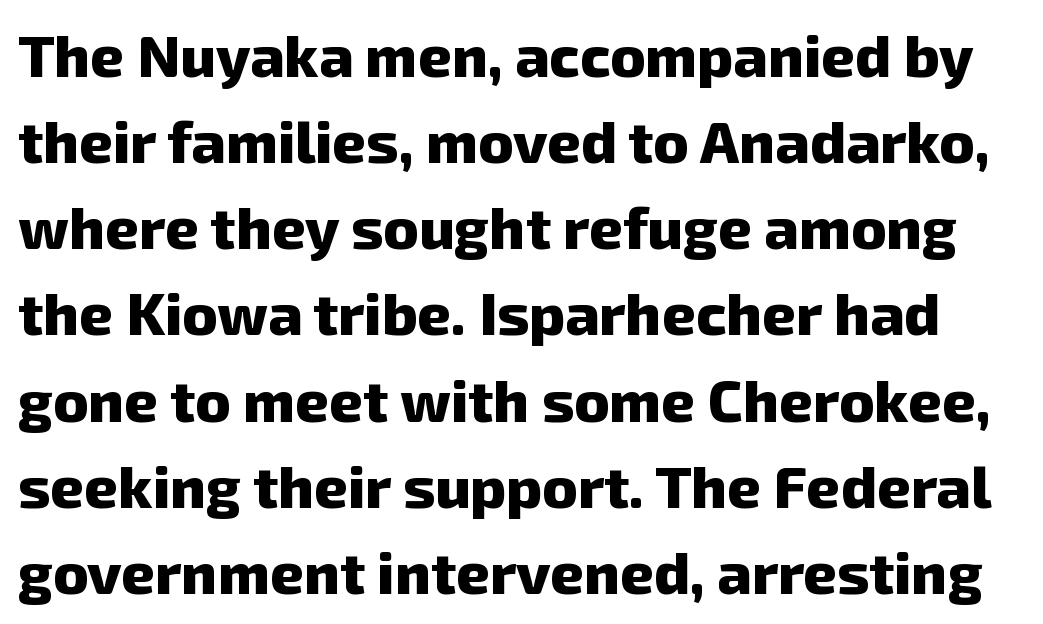
The face used here is proportionally spaced, like ordinary book or web type. These lines are composed in type without serifs. This rendering features lettering with no underline. Honestly, the letter spacing is just normal — you wouldn't notice it. Each glyph is drawn with heavy, bold strokes. The space between consecutive lines is moderate.
